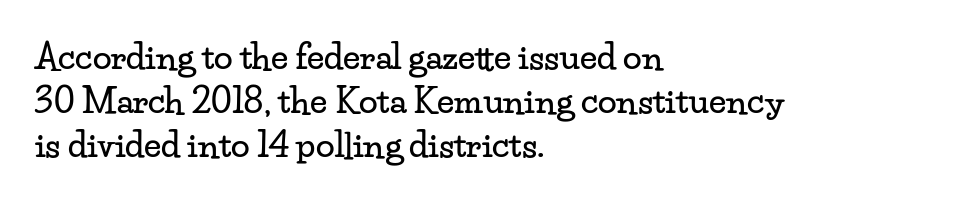
{"serif": "yes", "italic": "no", "width": "wide", "stroke_contrast": "low", "x_height": "small", "monospaced": "no", "underline": "no", "align": "left", "line_spacing": "normal", "line_spacing_ratio": 1.3, "letter_spacing": "normal", "letter_spacing_em": 0.0, "glyph_px": 34}
